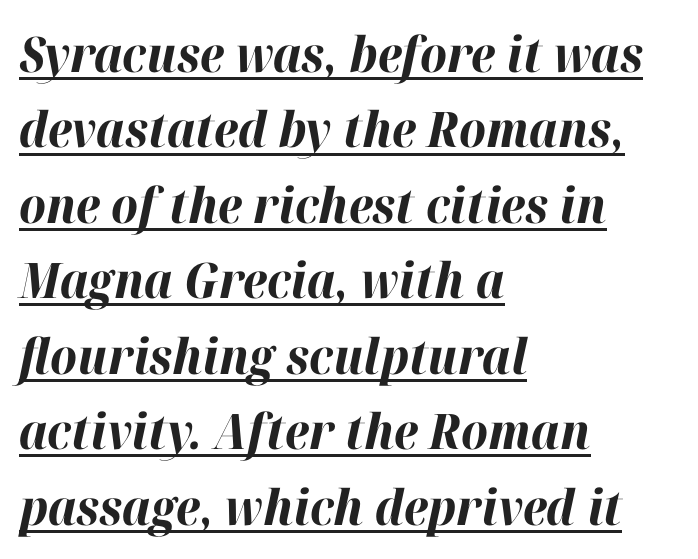
A rule runs beneath these lines of type. Vertical spacing — default. You'd pick this weight for a headline — it's a proper bold. Reading down the block, your eye returns to a fixed left position each line. Does the lettering tilt? It does — this is italic. Between one letter and the next there's only the usual sliver of space.
